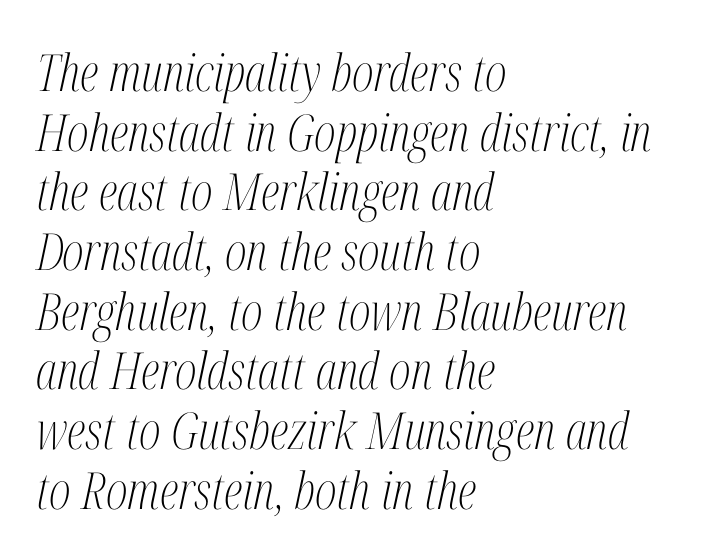
The image shows 51 px light, condensed serif type, italic (leaning right); set left-aligned, line spacing 1.17x, normal letter spacing, not underlined; medium stroke contrast and a medium x-height.
